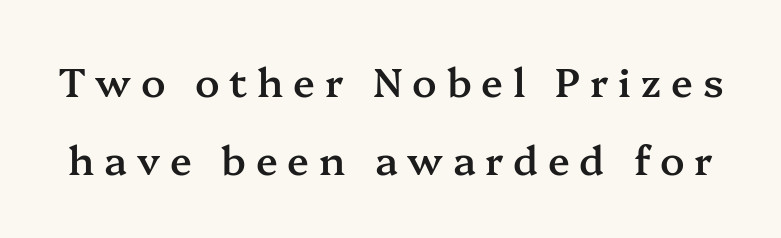
The image shows 40 px semibold serif type, upright; set loose line spacing (1.95x), unusually wide letter spacing (+0.24 em), not underlined; medium stroke contrast and a medium x-height.
